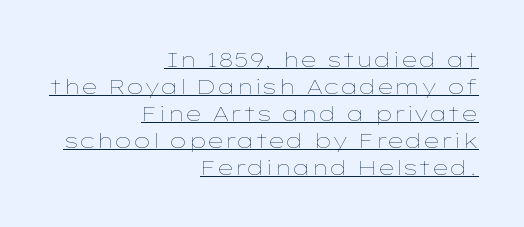
The image shows 21 px text type, upright; set right-aligned, normal line spacing (1.28x), normal letter spacing, underlined.
